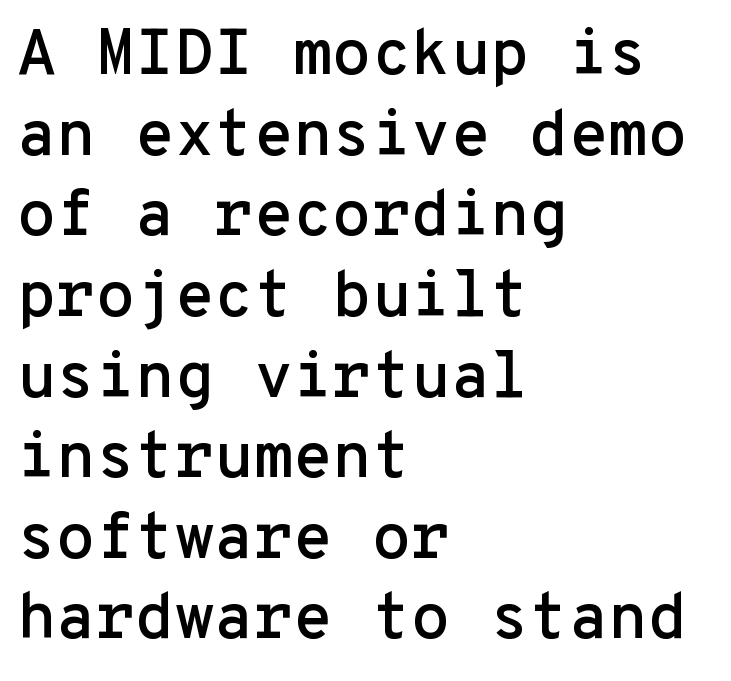
{"serif": "no", "italic": "no", "width": "normal", "stroke_contrast": "low", "x_height": "medium", "monospaced": "yes", "underline": "no", "align": "left", "line_spacing": "normal", "line_spacing_ratio": 1.26, "letter_spacing": "normal", "letter_spacing_em": 0.0, "glyph_px": 64}
